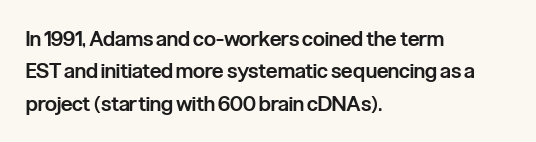
Italic? Not at all — the glyphs are vertical. Visually the block forms a straight wall on the left and a jagged coastline on the right. The horizontal fit of the characters is conventional and even. No word sits above an underline.
